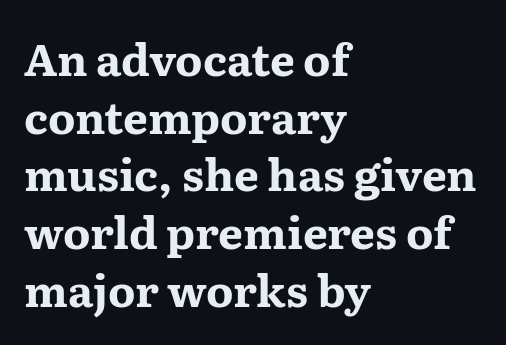
Q: Is the text bold? A: Yes.
Q: Is the text italic (slanted)? A: No, it is upright.
Q: Is the typeface a serif or a sans-serif typeface? A: Serif.
Q: Is the text underlined? A: No.
Q: How is the paragraph aligned? A: Left-aligned.
Q: Is the spacing between letters normal or unusually wide? A: Normal.
Q: Is the spacing between lines tight, normal or loose? A: Normal.
Q: Width (condensed, normal, or wide)? A: Wide.
Q: Stroke contrast? A: Medium.
Q: x-height? A: Medium.
Q: Monospaced? A: No.
